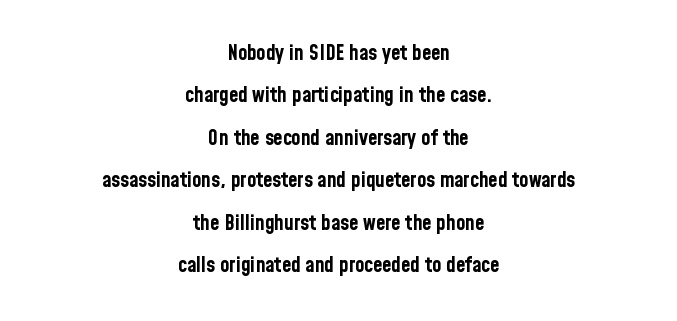
Q: Is the text bold? A: Yes.
Q: Is the text italic (slanted)? A: No, it is upright.
Q: Is the text underlined? A: No.
Q: How is the paragraph aligned? A: Centered.
Q: Is the spacing between letters normal or unusually wide? A: Normal.
Q: Is the spacing between lines tight, normal or loose? A: Loose.
